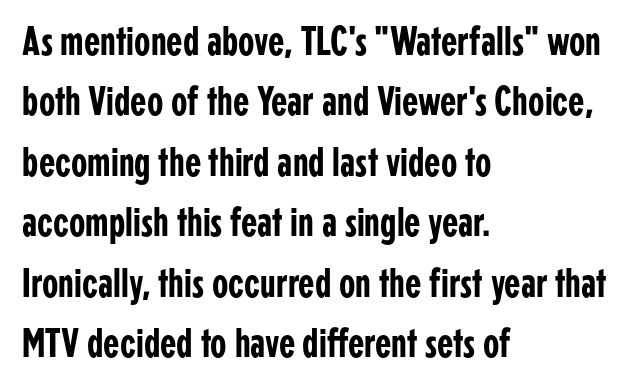
The image shows 42 px condensed sans-serif type, upright; set left-aligned, normal line spacing (1.44x), normal letter spacing, not underlined; low stroke contrast and a medium x-height.
